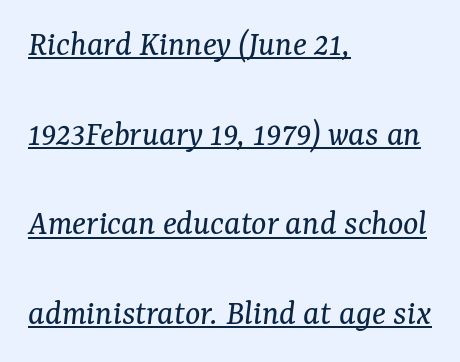
The image shows 36 px regular-weight serif type, italic (leaning right); set left-aligned, loose line spacing (2.49x), normal letter spacing, underlined; medium stroke contrast and a medium x-height.
